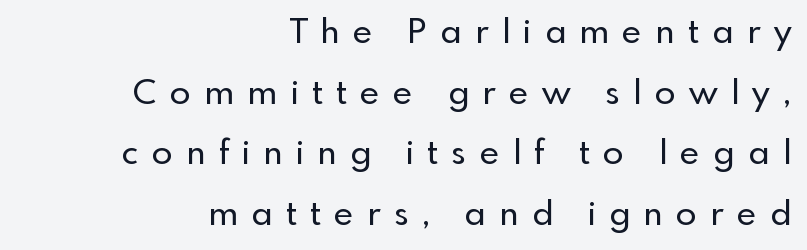
Q: Is the text italic (slanted)? A: No, it is upright.
Q: Is the typeface a serif or a sans-serif typeface? A: Sans-serif.
Q: Is the text underlined? A: No.
Q: How is the paragraph aligned? A: Right-aligned.
Q: Is the spacing between letters normal or unusually wide? A: Unusually wide.
Q: Width (condensed, normal, or wide)? A: Normal.
Q: x-height? A: Small.
Q: Monospaced? A: No.
